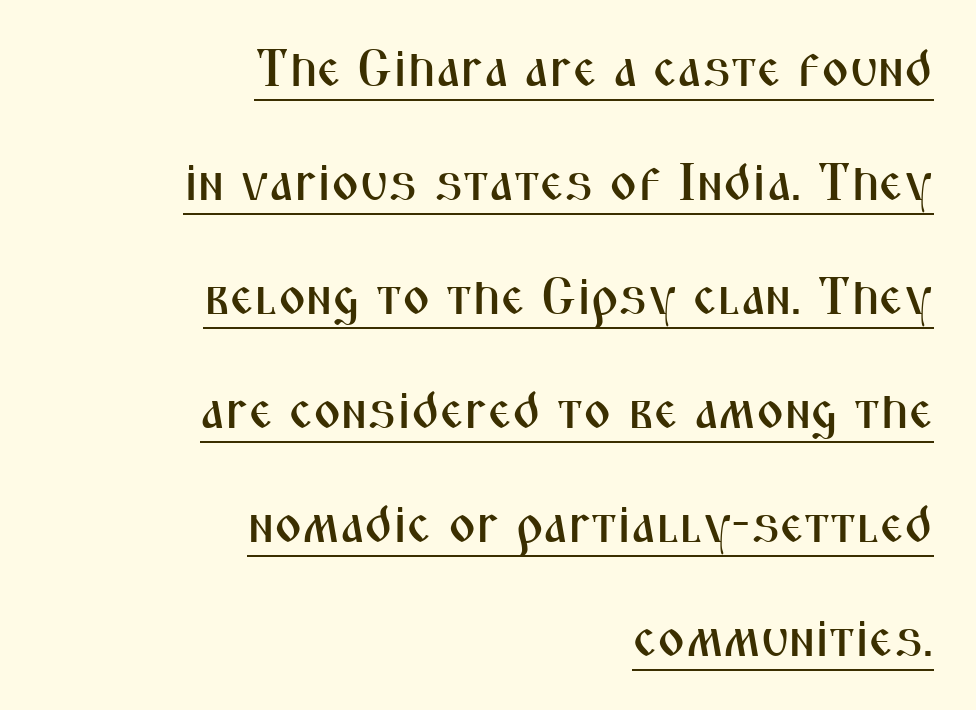
The image shows 53 px condensed sans-serif type, upright; set right-aligned, loose line spacing (2.15x), normal letter spacing, underlined; medium stroke contrast and a medium x-height.
